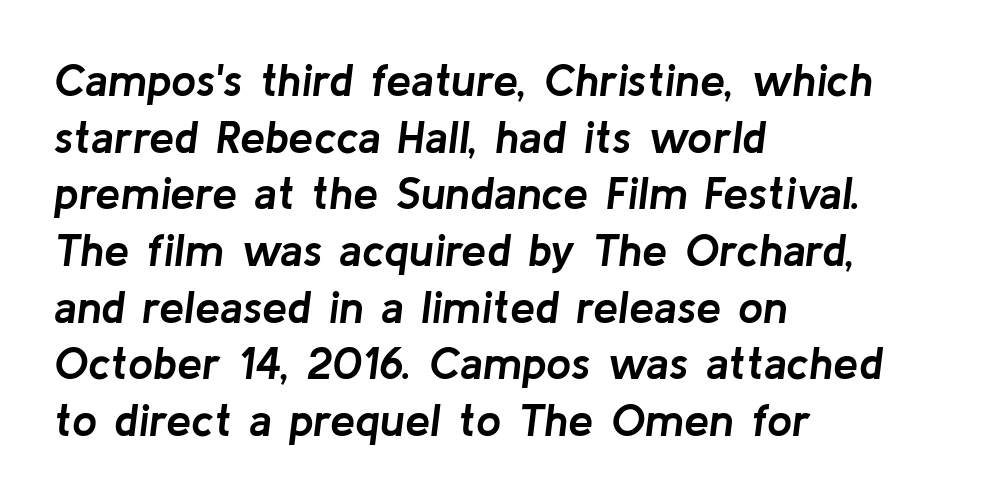
The image shows 45 px semibold type, italic (leaning right); set left-aligned, normal line spacing (1.26x), normal letter spacing, not underlined; low stroke contrast and a medium x-height.
